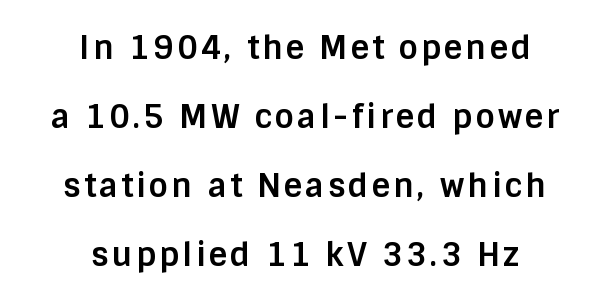
The image shows 32 px bold sans-serif type, upright; set centered, loose line spacing (2.16x), not underlined; low stroke contrast and a large x-height.
